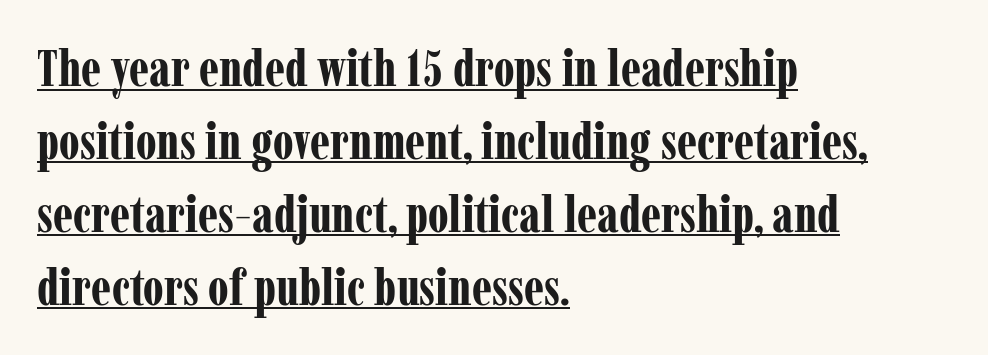
Q: Is the text bold? A: Yes.
Q: Is the text italic (slanted)? A: No, it is upright.
Q: Is the typeface a serif or a sans-serif typeface? A: Serif.
Q: Is the text underlined? A: Yes.
Q: How is the paragraph aligned? A: Left-aligned.
Q: Is the spacing between letters normal or unusually wide? A: Normal.
Q: Is the spacing between lines tight, normal or loose? A: Normal.
Q: Width (condensed, normal, or wide)? A: Condensed.
Q: Stroke contrast? A: Low.
Q: x-height? A: Medium.
Q: Monospaced? A: No.
